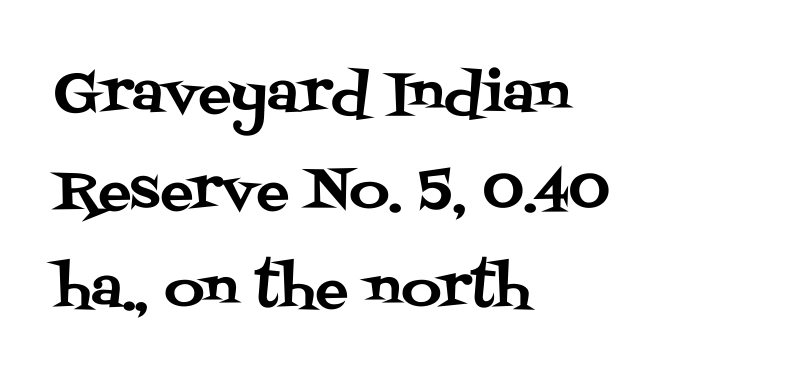
The baseline area is clear. Note the varied advance widths — an 'i' is clearly narrower than an 'm'. Standard letterfit; no display-style spreading of the glyphs. Ascenders rise straight up at ninety degrees. Notice how the passage keeps a crisp vertical edge on the left only.
